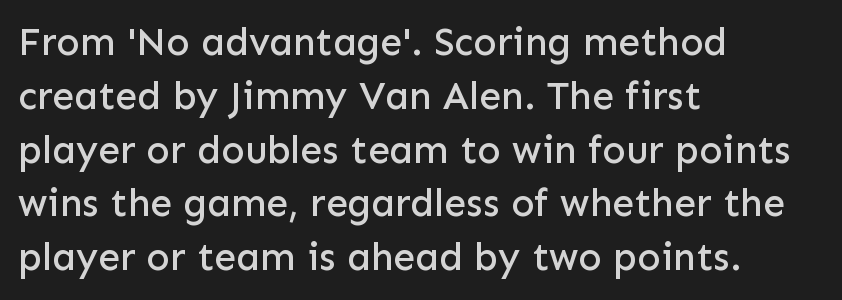
{"serif": "no", "italic": "no", "width": "normal", "stroke_contrast": "low", "x_height": "medium", "monospaced": "no", "underline": "no", "align": "left", "line_spacing": "normal", "line_spacing_ratio": 1.38, "letter_spacing": "normal", "letter_spacing_em": 0.0, "glyph_px": 39}
